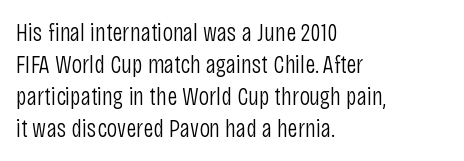
Q: Is the text bold? A: No.
Q: Is the text italic (slanted)? A: No, it is upright.
Q: Is the text underlined? A: No.
Q: How is the paragraph aligned? A: Left-aligned.
Q: Is the spacing between letters normal or unusually wide? A: Normal.
